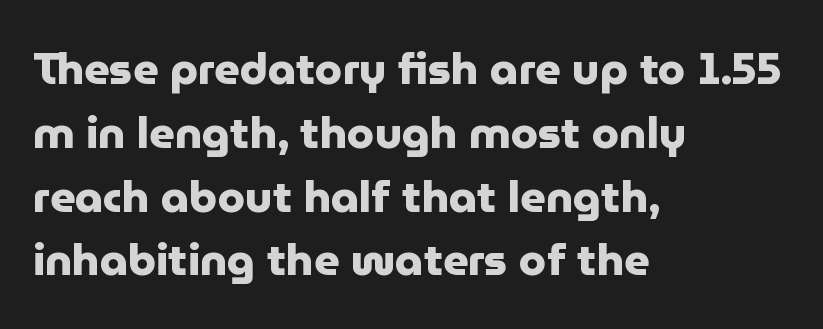
This is the regular roman posture of the typeface. Do the characters align in a grid? No, the font is proportional. Reading down the column, the eye jumps a familiar distance to each next line. Is this a sans? Yes — the strokes have no serifs. Casual observation: everything's shoved over to the left. Just letters on the line, the space beneath them empty.
